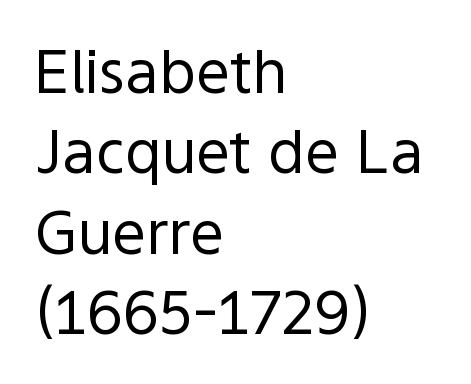
Do the letters lean? They stand straight. Looks like regular typesetting: each glyph gets only the width it needs. A typesetter would call this leading conventional body-copy spacing. Plain, unruled lines of type. Where is the straight margin? On the left.
